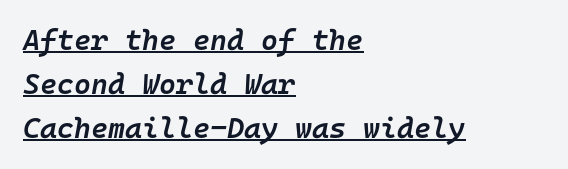
Designer's note — italics engaged. The block of text has a typical density, with ordinary space between rows. Every row of glyphs begins at an identical x-position on the left. The face used here is monospaced, like something from a code editor. What stands out about the letter spacing? Nothing — it is the standard amount.
